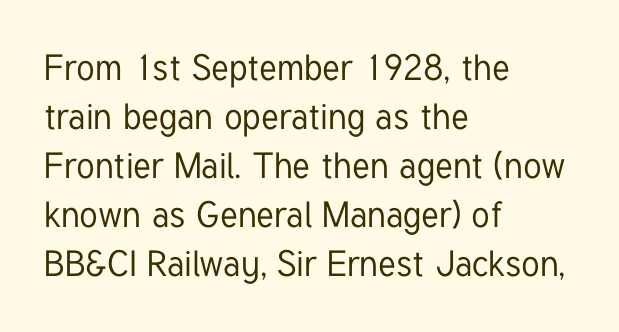
Q: Is the text italic (slanted)? A: No, it is upright.
Q: Is the typeface a serif or a sans-serif typeface? A: Sans-serif.
Q: Is the text underlined? A: No.
Q: How is the paragraph aligned? A: Left-aligned.
Q: Is the spacing between letters normal or unusually wide? A: Normal.
Q: Is the spacing between lines tight, normal or loose? A: Normal.
Q: Width (condensed, normal, or wide)? A: Condensed.
Q: Stroke contrast? A: Low.
Q: x-height? A: Medium.
Q: Monospaced? A: No.
